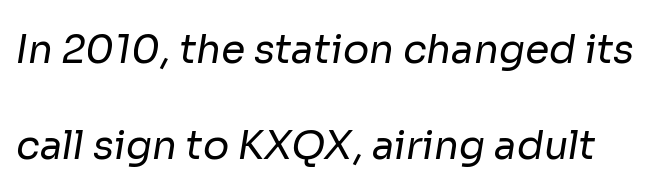
Q: Is the text bold? A: No.
Q: Is the typeface a serif or a sans-serif typeface? A: Sans-serif.
Q: Is the text underlined? A: No.
Q: Is the spacing between letters normal or unusually wide? A: Normal.
Q: Is the spacing between lines tight, normal or loose? A: Loose.
Q: Width (condensed, normal, or wide)? A: Normal.
Q: Stroke contrast? A: Low.
Q: x-height? A: Medium.
Q: Monospaced? A: No.
